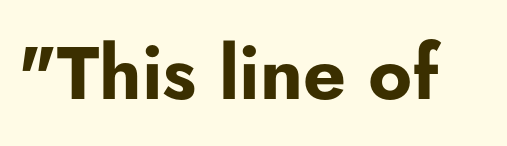
{"serif": "no", "italic": "no", "bold": "yes", "weight": "bold", "width": "normal", "stroke_contrast": "low", "x_height": "small", "monospaced": "no", "underline": "no", "letter_spacing": "normal", "letter_spacing_em": 0.0, "glyph_px": 75}
